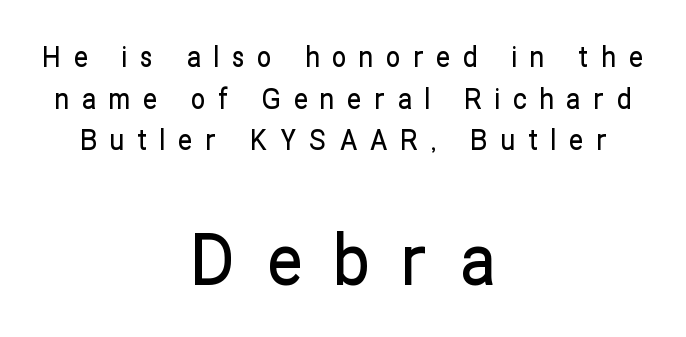
{"serif": "no", "italic": "no", "width": "condensed", "stroke_contrast": "low", "x_height": "medium", "monospaced": "no", "underline": "no", "align": "center", "line_spacing": "normal", "line_spacing_ratio": 1.49, "letter_spacing": "wide", "letter_spacing_em": 0.46, "larger_block": "second", "size_ratio": 2.5, "glyph_px": 70}
